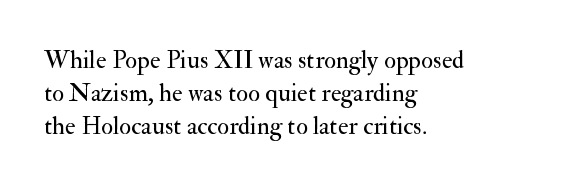
Q: Is the text bold? A: No.
Q: Is the text italic (slanted)? A: No, it is upright.
Q: Is the text underlined? A: No.
Q: How is the paragraph aligned? A: Left-aligned.
Q: Is the spacing between letters normal or unusually wide? A: Normal.
Q: Is the spacing between lines tight, normal or loose? A: Normal.
